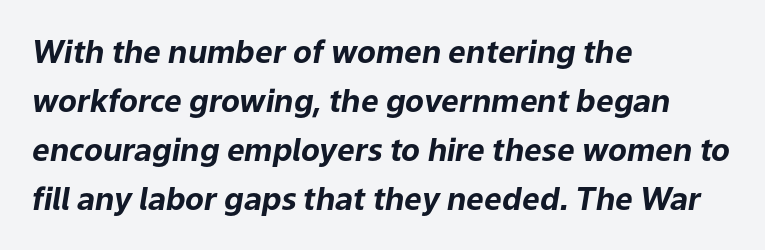
Vertically, the passage feels balanced, rows spaced as you'd expect. Is this a fixed-width face? No — the glyphs have proportional, varying widths. This is heavy type, rendered in bold. Honestly, the letter spacing is just normal — you wouldn't notice it. These lines stack with their left ends in a neat column.
